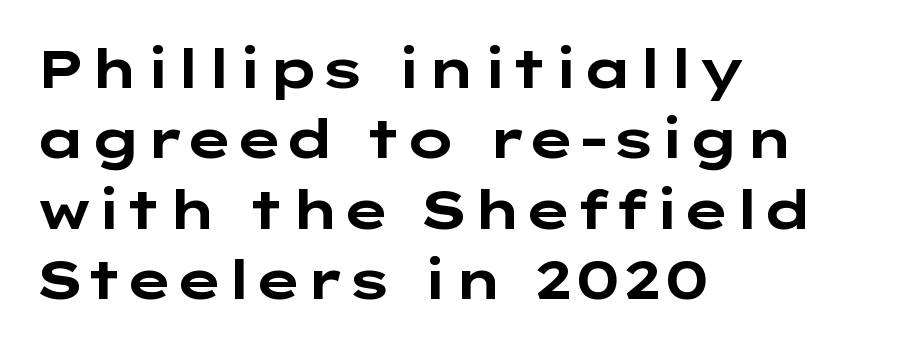
{"serif": "no", "italic": "no", "bold": "yes", "weight": "bold", "width": "wide", "stroke_contrast": "low", "x_height": "medium", "underline": "no", "align": "left", "line_spacing": "normal", "line_spacing_ratio": 1.33, "letter_spacing": "normal", "letter_spacing_em": 0.0, "glyph_px": 53}
